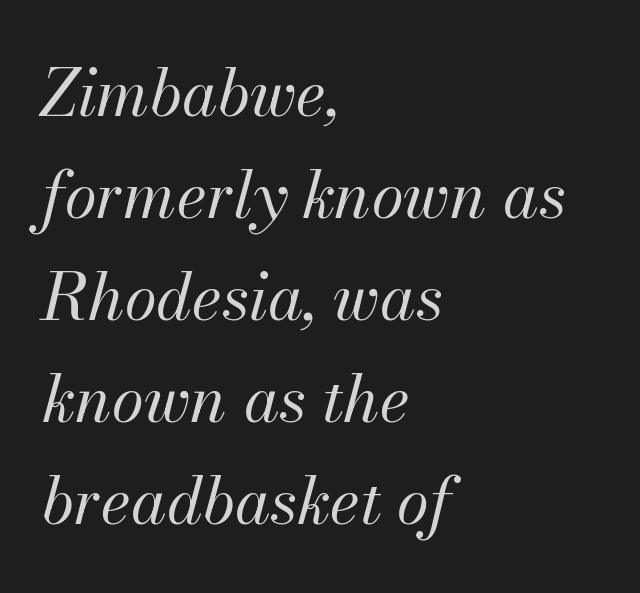
A typesetter would call this proportional, since set widths differ per character. You could call the tracking neutral — neither tight nor loose. Notice how the stems are inclined rather than vertical — that's the hallmark of italics. If you drew a ruler down the left edge, every line would touch it. Is there much room between lines? A standard amount, neither cramped nor airy. Nobody drew a line under any word here.
